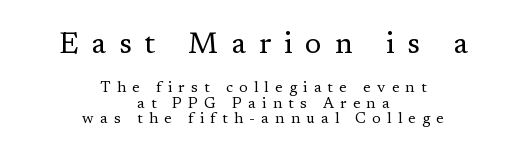
The more generous point size was reserved for the upper chunk. Check the space under the baseline: it is left empty. Compared with typical paragraphs, the rows here are closer together. Look at the tracking — it's clearly loosened, letters drifting apart. The typography opts for an upright posture over an oblique one. Is this a sans? No — the strokes have serifs.
